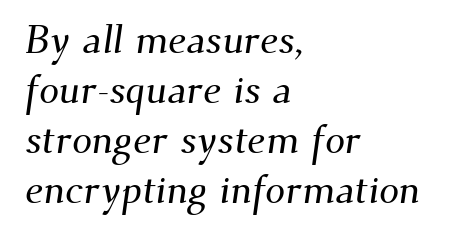
A serif font was chosen for this passage. Notice how the passage keeps a crisp vertical edge on the left only. Successive baselines arrive at the customary interval. A bare baseline throughout the passage. Spacing verdict: proportional, widths tailored to each character. The gaps between neighbouring characters are ordinary and unremarkable.
